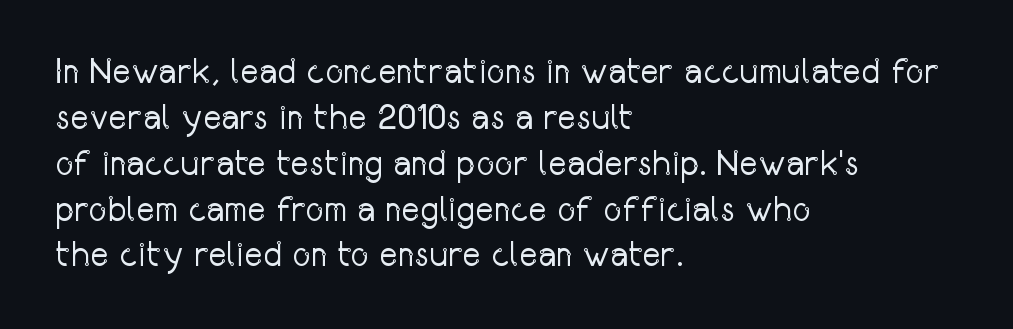
{"serif": "no", "italic": "no", "bold": "no", "weight": "regular", "width": "condensed", "stroke_contrast": "low", "x_height": "medium", "monospaced": "no", "underline": "no", "align": "left", "line_spacing": "normal", "line_spacing_ratio": 1.31, "letter_spacing": "normal", "letter_spacing_em": 0.0, "glyph_px": 35}
